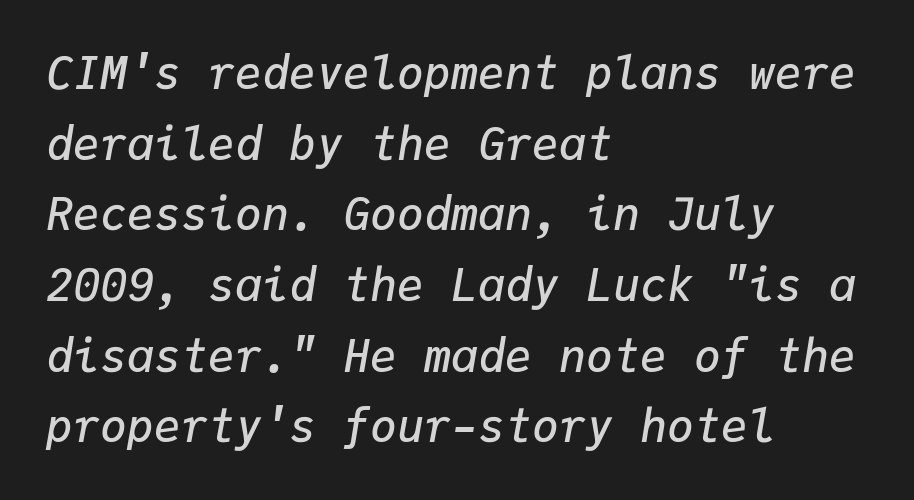
The image shows 45 px semibold type, italic (leaning right), monospaced; set left-aligned, normal line spacing (1.57x), normal letter spacing, not underlined; low stroke contrast and a medium x-height.
